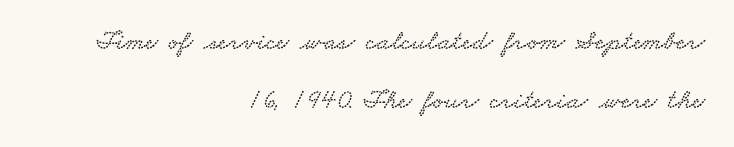
Proportional: the letters do not fall into vertical columns. These lines keep a tight, regular rhythm from letter to letter. What's the leading like? Stretched, with rows far apart.
